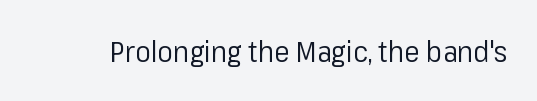
Does the lettering tilt? It doesn't — this is upright. Here the designer chose a conventional face with non-uniform glyph widths. Unmarked baselines from the first word to the last. Look at the tracking — it's just the regular setting, nothing added.
